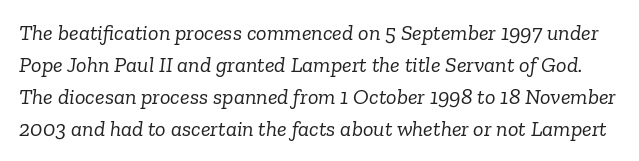
Bold? No — there's no thickening of the strokes. The foot of each line stays bare and open. The rows are spaced the way most documents space them. There's an unmistakable incline to the writing here. Tracking here is standard; glyphs follow each other at the usual distance.
